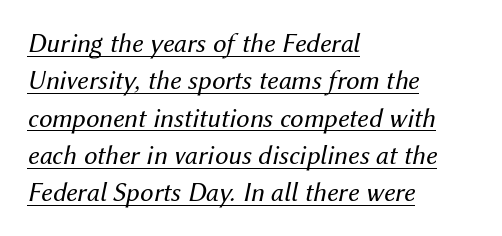
Quick note: underline on. No chunkiness to these letters — they're not bold. Does the copy run flush right? No — it runs flush left. This rendering leaves character spacing at its baseline value. One glance says typical: line gaps are just what's usual. Tall strokes in this sample are angled rather than plumb.
